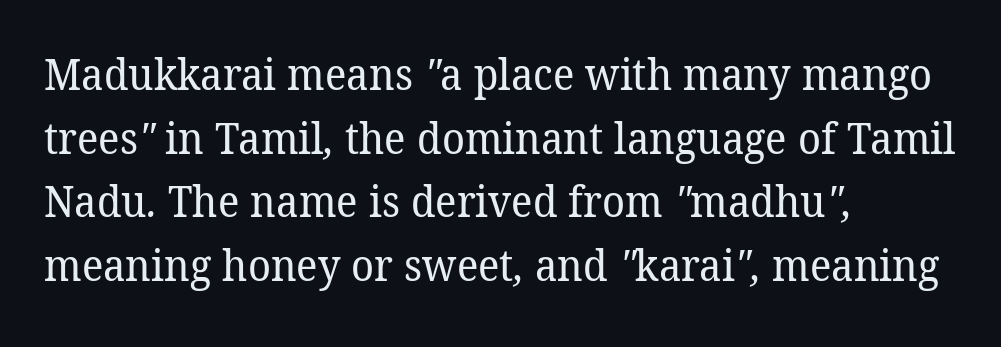
{"serif": "yes", "bold": "no", "weight": "regular", "width": "normal", "stroke_contrast": "low", "x_height": "medium", "monospaced": "no", "underline": "no", "align": "left", "line_spacing": "normal", "line_spacing_ratio": 1.48, "letter_spacing": "normal", "letter_spacing_em": 0.0, "glyph_px": 43}
